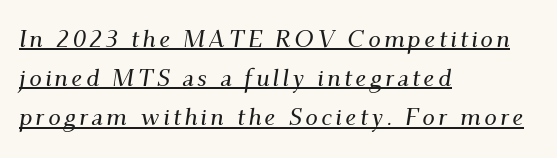
{"italic": "yes", "lean": "right", "slant_degrees": 9, "underline": "yes", "align": "left", "line_spacing": "normal", "line_spacing_ratio": 1.57, "glyph_px": 25}
